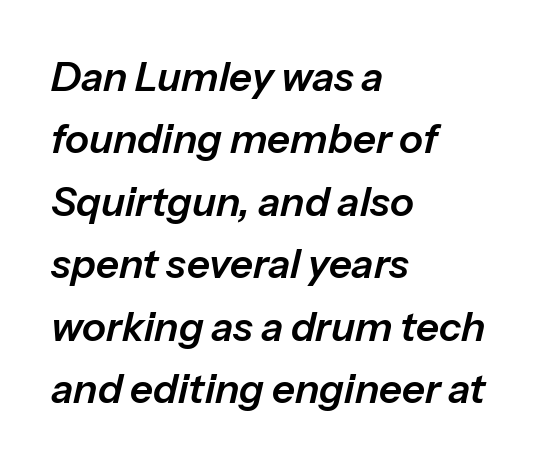
The image shows 40 px text type, italic (leaning right); set left-aligned, normal line spacing (1.56x), normal letter spacing, not underlined; low stroke contrast and a medium x-height.
